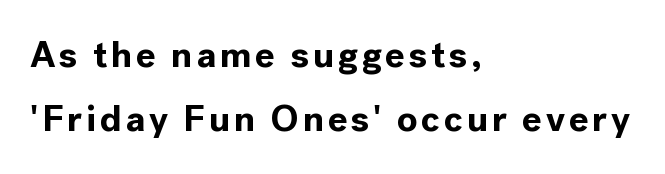
{"serif": "no", "italic": "no", "bold": "yes", "weight": "bold", "width": "normal", "x_height": "medium", "monospaced": "no", "underline": "no", "align": "left", "line_spacing_ratio": 1.73, "glyph_px": 37}
